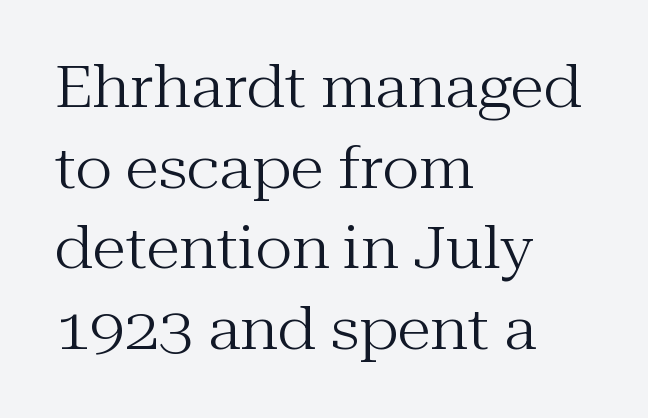
Unmarked baselines from the first word to the last. You can tell it's not italic because the verticals are truly vertical. The letters advance in unequal steps, a hallmark of proportional type. Does the leading feel generous? No, just average. This is not heavy type; no bold has been used.
